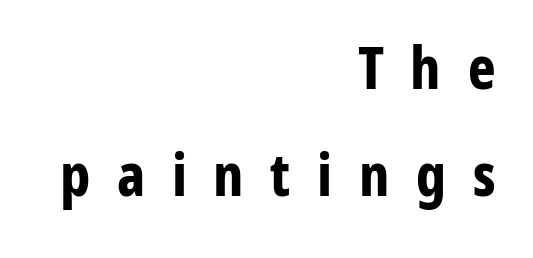
The image shows 59 px bold, condensed sans-serif type, upright; set right-aligned, line spacing 1.82x, unusually wide letter spacing (+0.45 em), not underlined; low stroke contrast and a medium x-height.
